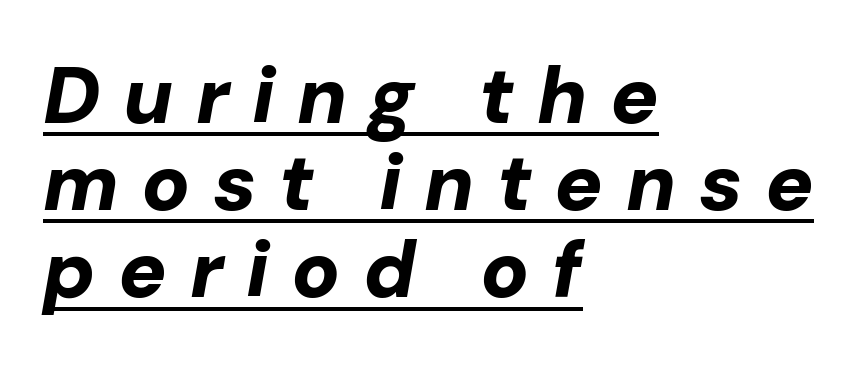
Q: Is the text bold? A: Yes.
Q: Is the text italic (slanted)? A: Yes, it leans right by about 10 degrees.
Q: Is the text underlined? A: Yes.
Q: How is the paragraph aligned? A: Left-aligned.
Q: Is the spacing between letters normal or unusually wide? A: Unusually wide.
Q: Is the spacing between lines tight, normal or loose? A: Tight.
Q: Width (condensed, normal, or wide)? A: Normal.
Q: Stroke contrast? A: Low.
Q: x-height? A: Medium.
Q: Monospaced? A: No.
